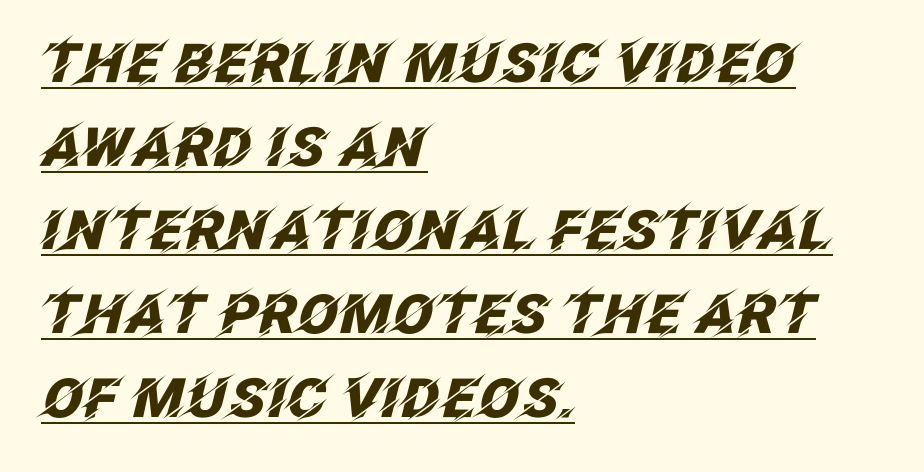
The rag falls on the right side of this text block. Compared with undecorated copy, this sample adds a rule below the words. This rendering leaves character spacing at its baseline value. Note the varied advance widths — an 'i' is clearly narrower than an 'm'. The characters look thick and weighty, a clear bold.
